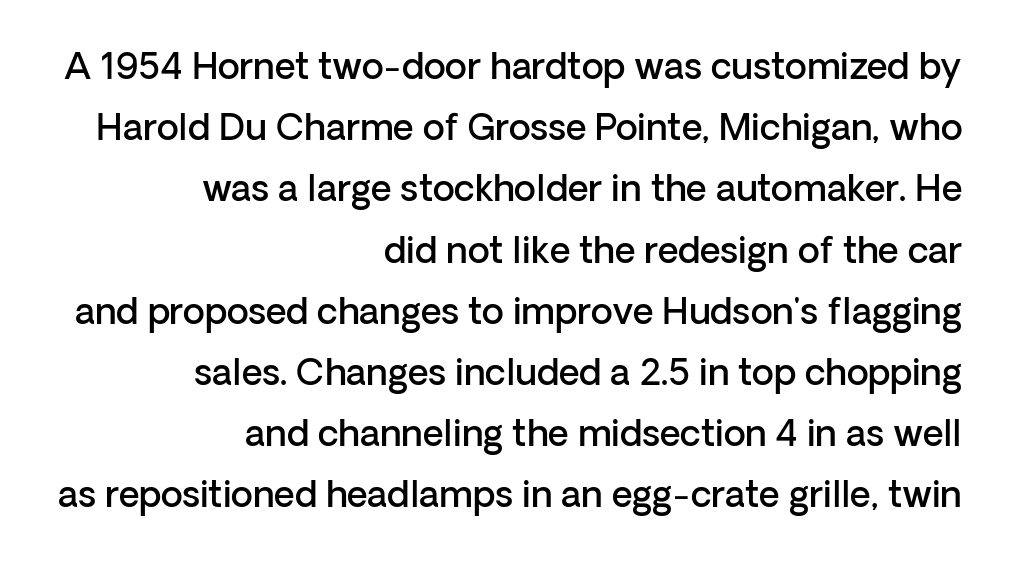
Q: Is the text bold? A: Semi-bold.
Q: Is the text italic (slanted)? A: No, it is upright.
Q: Is the typeface a serif or a sans-serif typeface? A: Sans-serif.
Q: Is the text underlined? A: No.
Q: How is the paragraph aligned? A: Right-aligned.
Q: Is the spacing between letters normal or unusually wide? A: Normal.
Q: Is the spacing between lines tight, normal or loose? A: Normal.
Q: Width (condensed, normal, or wide)? A: Normal.
Q: Stroke contrast? A: Low.
Q: x-height? A: Medium.
Q: Monospaced? A: No.
